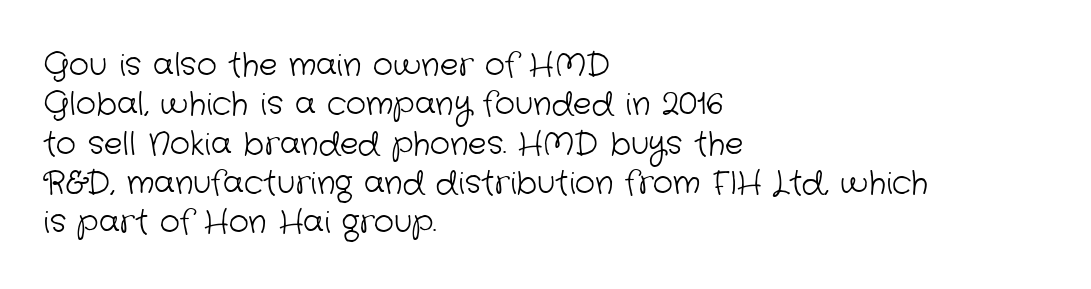
The image shows 31 px light sans-serif type; set left-aligned, normal line spacing (1.27x), normal letter spacing, not underlined; low stroke contrast and a medium x-height.
